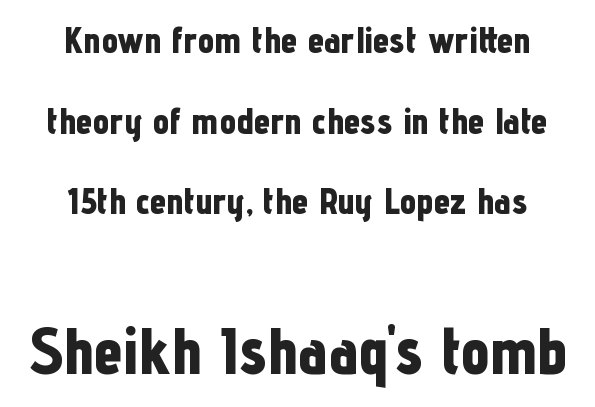
{"serif": "no", "italic": "no", "bold": "yes", "weight": "bold", "width": "condensed", "stroke_contrast": "low", "x_height": "medium", "monospaced": "no", "underline": "no", "align": "center", "line_spacing": "loose", "line_spacing_ratio": 2.18, "letter_spacing": "normal", "letter_spacing_em": 0.0, "larger_block": "second", "size_ratio": 1.76, "glyph_px": 65}
